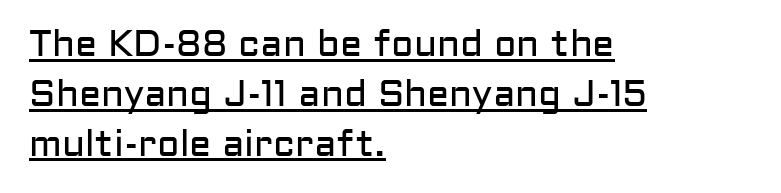
The font's upright variant was chosen for this text. You can see a thin bar hugging the bottom of the glyphs. Weight: not bold — regular or lighter. Proportional: the letters do not fall into vertical columns. The passage shown has conventional tracking throughout.
